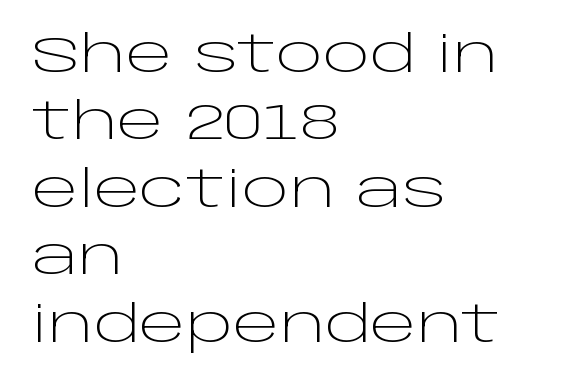
The image shows 50 px light, wide sans-serif type, upright; set left-aligned, normal line spacing (1.35x), normal letter spacing, not underlined; low stroke contrast and a large x-height.
